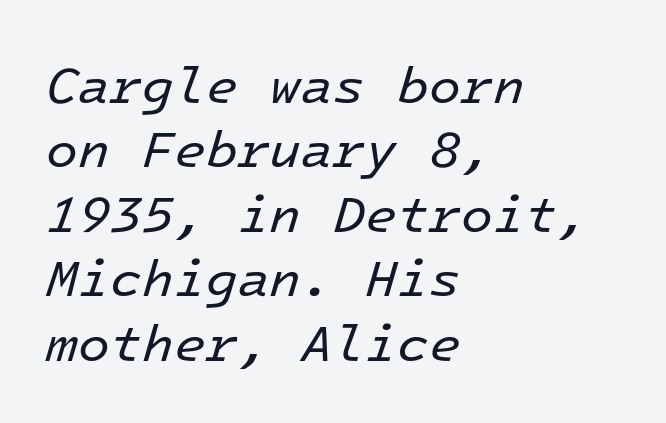
Descender tails drop into unmarked territory. Casual observation: everything's shoved over to the left. Fixed-width glyphs throughout — classic coding-font behaviour. Tracking value appears to be zero — textbook default spacing.
